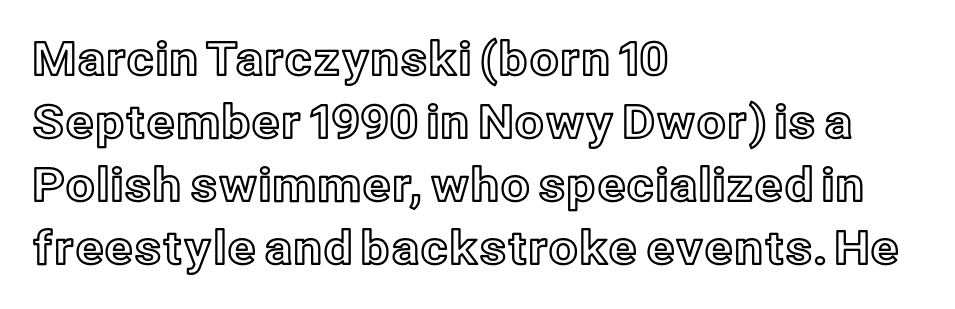
The image shows 46 px text type, upright; set left-aligned, normal line spacing (1.37x), normal letter spacing, not underlined; a medium x-height.
